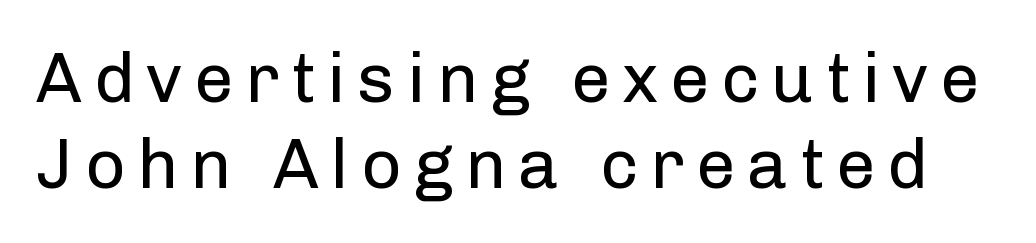
The image shows 70 px regular-weight sans-serif type, upright; set line spacing 1.23x, not underlined; low stroke contrast and a medium x-height.
